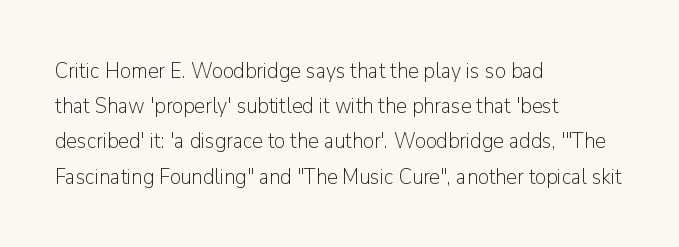
{"italic": "no", "bold": "no", "underline": "no", "align": "left", "line_spacing": "normal", "line_spacing_ratio": 1.6, "letter_spacing": "normal", "letter_spacing_em": 0.0, "glyph_px": 22}
